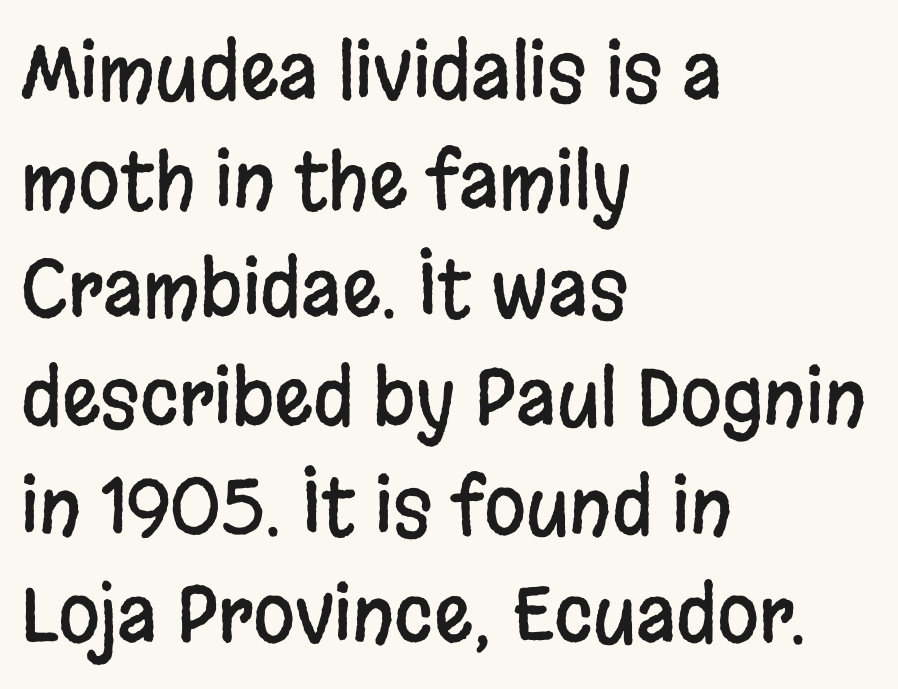
{"serif": "no", "italic": "no", "width": "condensed", "stroke_contrast": "low", "x_height": "large", "monospaced": "no", "underline": "no", "align": "left", "line_spacing": "normal", "line_spacing_ratio": 1.43, "letter_spacing": "normal", "letter_spacing_em": 0.0, "glyph_px": 76}
